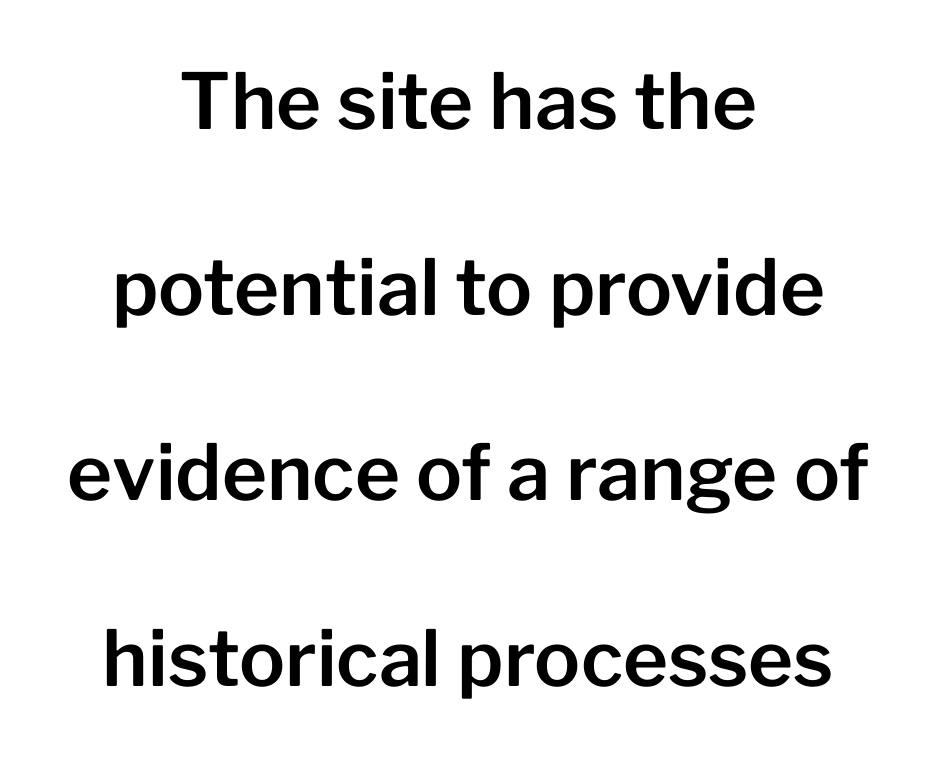
{"serif": "no", "italic": "no", "width": "normal", "stroke_contrast": "low", "x_height": "medium", "monospaced": "no", "underline": "no", "align": "center", "line_spacing": "loose", "line_spacing_ratio": 2.41, "letter_spacing": "normal", "letter_spacing_em": 0.0, "glyph_px": 77}
